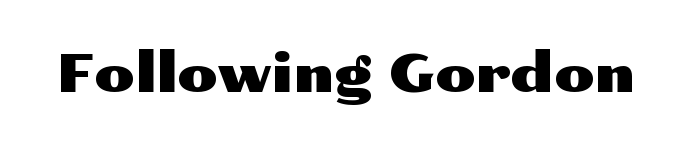
Q: Is the text italic (slanted)? A: No, it is upright.
Q: Is the typeface a serif or a sans-serif typeface? A: Sans-serif.
Q: Is the text underlined? A: No.
Q: Is the spacing between letters normal or unusually wide? A: Normal.
Q: Width (condensed, normal, or wide)? A: Wide.
Q: Stroke contrast? A: Medium.
Q: x-height? A: Medium.
Q: Monospaced? A: No.
